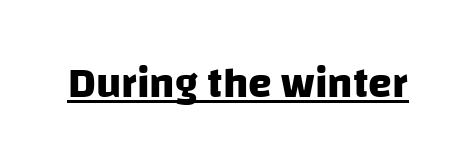
Is this a fixed-width face? No — the glyphs have proportional, varying widths. No extra tracking has been applied to these lines. The typesetting leans heavy: a genuine bold. Regarding serifs, this sample does without them. A baseline rule has been typeset under these characters.
